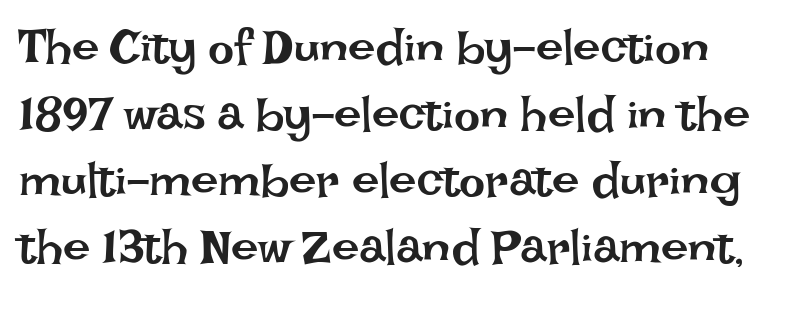
{"italic": "no", "bold": "no", "weight": "regular", "width": "normal", "stroke_contrast": "low", "x_height": "large", "monospaced": "no", "underline": "no", "line_spacing": "normal", "line_spacing_ratio": 1.36, "letter_spacing": "normal", "letter_spacing_em": 0.0, "glyph_px": 49}
